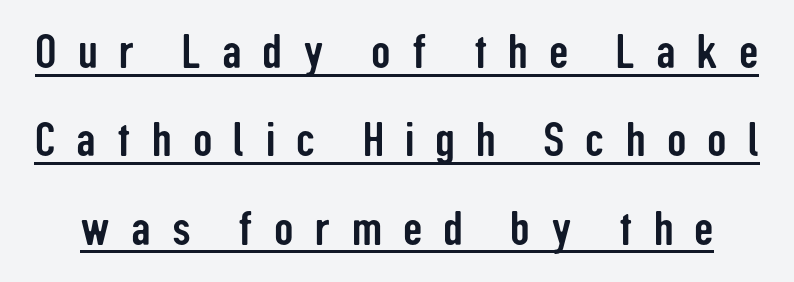
The image shows 48 px condensed sans-serif type, upright; set line spacing 1.84x, unusually wide letter spacing (+0.44 em), underlined; low stroke contrast and a medium x-height.
